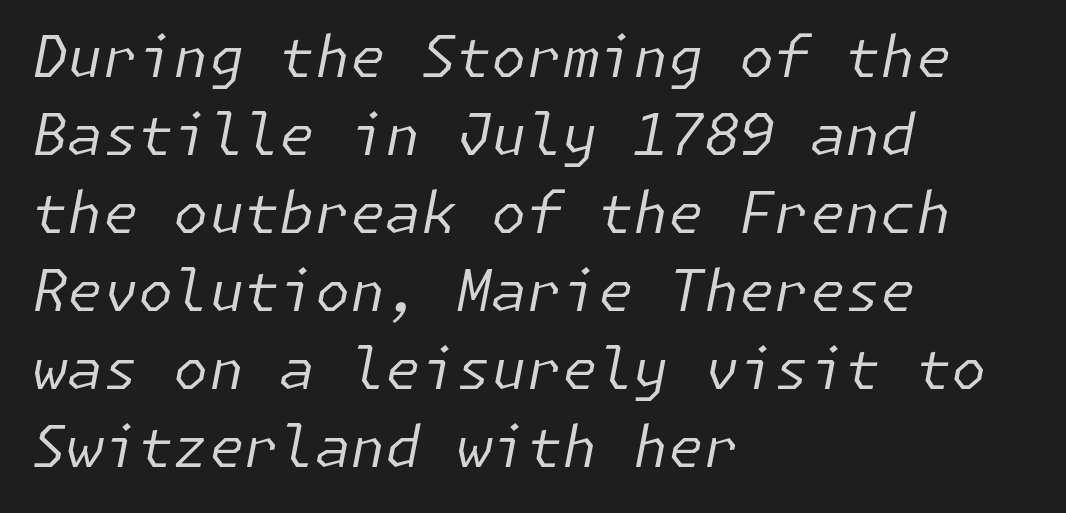
The image shows 57 px regular-weight type, italic (leaning right); set left-aligned, normal line spacing (1.37x), normal letter spacing, not underlined; low stroke contrast and a medium x-height.
